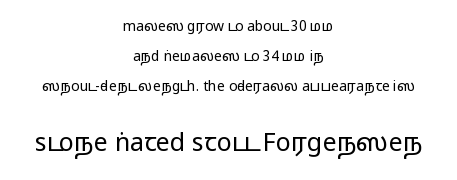
Q: Is the text bold? A: No.
Q: Is the text italic (slanted)? A: No, it is upright.
Q: Is the text underlined? A: No.
Q: How is the paragraph aligned? A: Centered.
Q: Is the spacing between letters normal or unusually wide? A: Normal.
Q: Is the spacing between lines tight, normal or loose? A: Loose.
Q: Which block of text is set in a larger size, the first (top) or the second (bottom)? A: The second (bottom) one.
